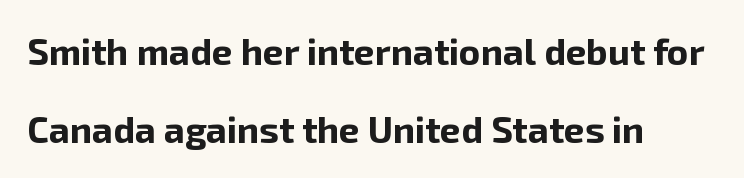
Stroke terminals: plain, sans-serif. Typesetter's note: full bold, strokes at maximum text heaviness. Line beginnings align vertically; line endings do not. This sample trades compactness for vertical openness between lines.
